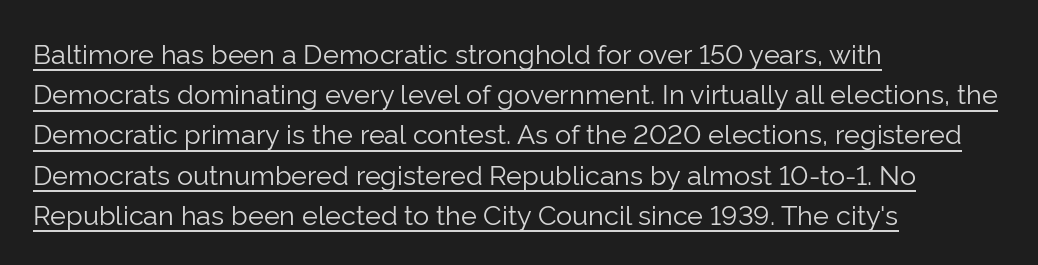
Observe the ordinary spacing: letters are neighbours, not strangers. Ascenders rise straight up at ninety degrees. Emphasis is given by a line drawn under the lettering. A quiet, ordinary-to-light weight characterises the typeface. These lines are set flush left with a ragged right edge. Quick note: interline space is typical.
